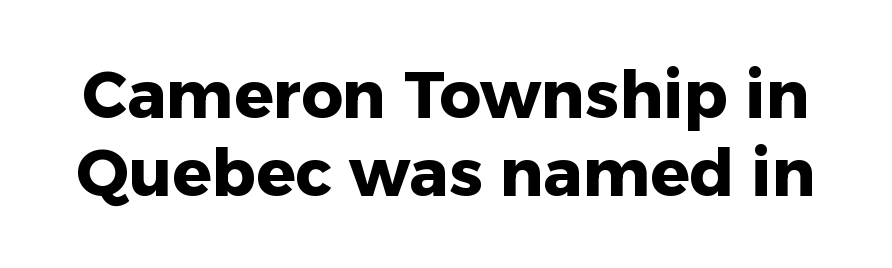
The image shows 65 px heavy sans-serif type, upright; set line spacing 1.2x, normal letter spacing, not underlined; low stroke contrast and a medium x-height.
